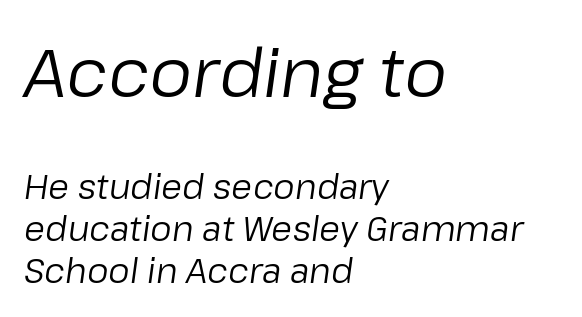
Compared with a centered layout, this one pins lines to the left instead. The glyphs are unaccompanied by any horizontal stroke below them. The block sitting higher on the canvas is the one with enlarged characters. Think standard paragraph weight, or any step lighter than that.
